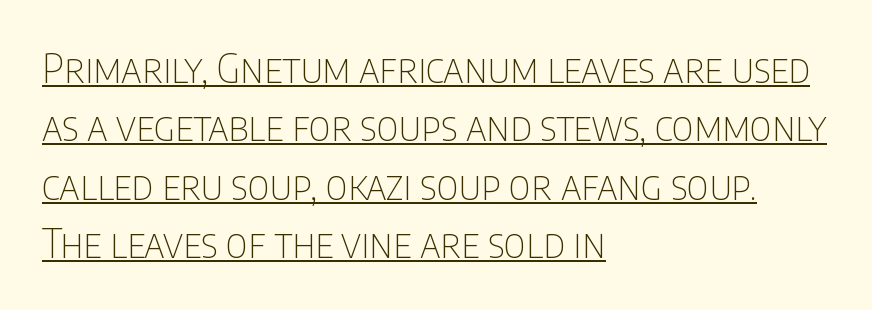
{"serif": "no", "italic": "no", "bold": "no", "weight": "thin", "width": "condensed", "stroke_contrast": "low", "x_height": "large", "monospaced": "no", "underline": "yes", "align": "left", "line_spacing": "normal", "line_spacing_ratio": 1.5, "letter_spacing": "normal", "letter_spacing_em": 0.0, "glyph_px": 39}
